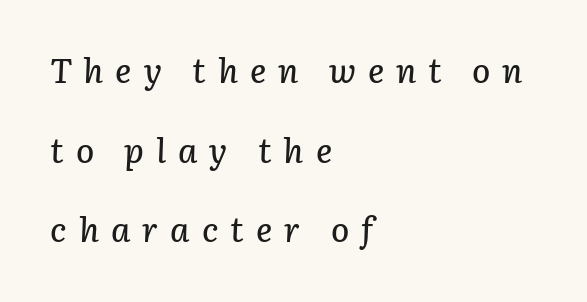
Q: Is the text italic (slanted)? A: Yes, it leans right by about 3 degrees.
Q: Is the text underlined? A: No.
Q: How is the paragraph aligned? A: Left-aligned.
Q: Is the spacing between letters normal or unusually wide? A: Unusually wide.
Q: Is the spacing between lines tight, normal or loose? A: Loose.
Q: Width (condensed, normal, or wide)? A: Normal.
Q: Stroke contrast? A: Low.
Q: x-height? A: Medium.
Q: Monospaced? A: No.
